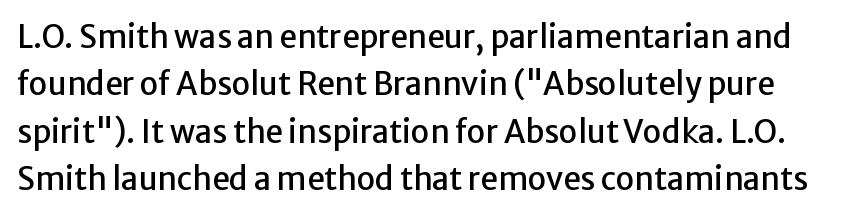
Here the designer chose a conventional face with non-uniform glyph widths. These lines keep a tight, regular rhythm from letter to letter. Beneath every word, the page is bare. Font category for this specimen: sans-serif. No italicization has been applied; the sample stays upright.
